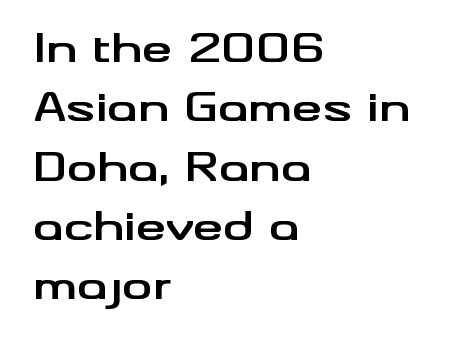
{"serif": "no", "italic": "no", "bold": "yes", "weight": "bold", "width": "wide", "stroke_contrast": "medium", "x_height": "small", "monospaced": "no", "underline": "no", "align": "left", "line_spacing": "normal", "line_spacing_ratio": 1.56, "letter_spacing": "normal", "letter_spacing_em": 0.0, "glyph_px": 38}
